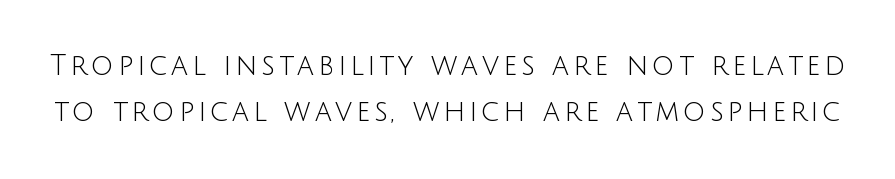
Q: Is the text bold? A: No.
Q: Is the text italic (slanted)? A: No, it is upright.
Q: Is the typeface a serif or a sans-serif typeface? A: Sans-serif.
Q: Is the text underlined? A: No.
Q: Is the spacing between lines tight, normal or loose? A: Normal.
Q: Width (condensed, normal, or wide)? A: Normal.
Q: Stroke contrast? A: Low.
Q: x-height? A: Large.
Q: Monospaced? A: No.
